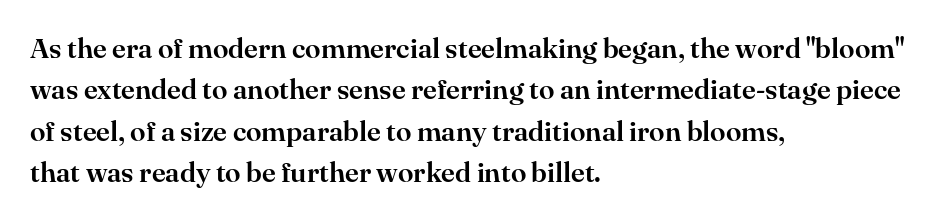
Q: Is the text italic (slanted)? A: No, it is upright.
Q: Is the typeface a serif or a sans-serif typeface? A: Serif.
Q: Is the text underlined? A: No.
Q: How is the paragraph aligned? A: Left-aligned.
Q: Is the spacing between letters normal or unusually wide? A: Normal.
Q: Is the spacing between lines tight, normal or loose? A: Normal.
Q: Width (condensed, normal, or wide)? A: Normal.
Q: Stroke contrast? A: High.
Q: x-height? A: Small.
Q: Monospaced? A: No.
